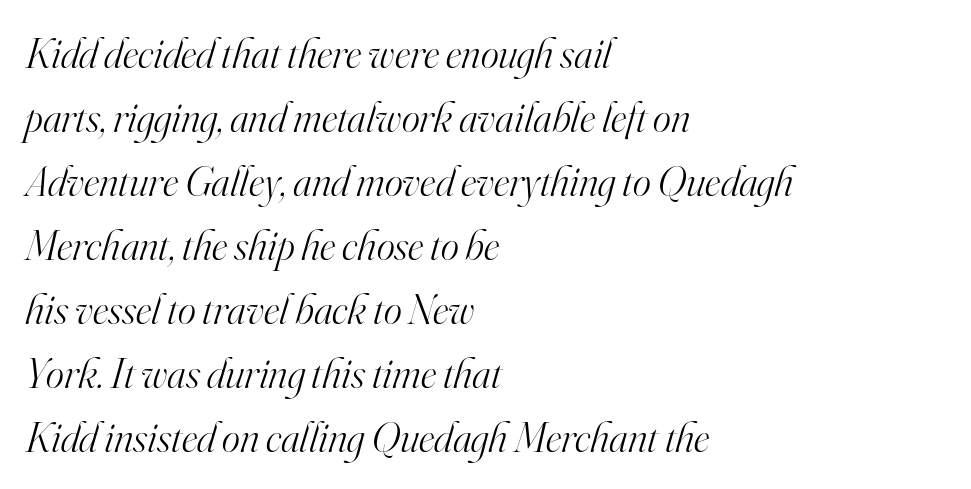
The image shows 43 px light serif type, italic (leaning right); set left-aligned, normal line spacing (1.49x), normal letter spacing, not underlined; high stroke contrast and a small x-height.
